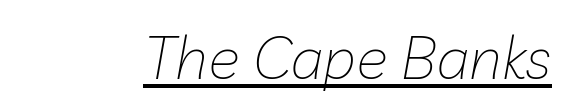
Glance below the letters and you will spot a drawn line. The rendering uses natural spacing where letterforms have individual widths. These lines keep a tight, regular rhythm from letter to letter. No letter is thick-stroked: the sample isn't bold. A typesetter would mark this as italic.
